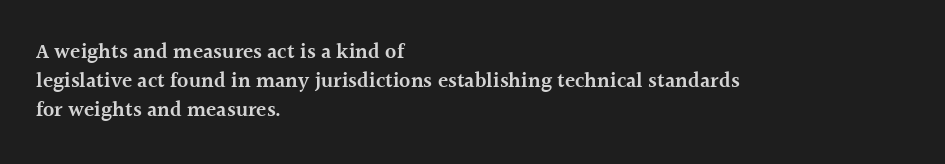
{"italic": "no", "bold": "semi", "underline": "no", "align": "left", "line_spacing": "normal", "line_spacing_ratio": 1.38, "letter_spacing": "normal", "letter_spacing_em": 0.0, "glyph_px": 21}
